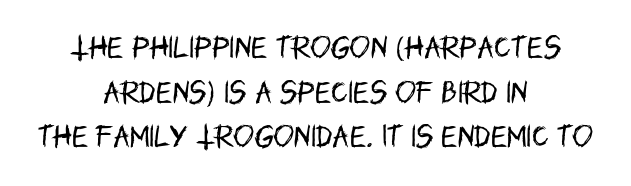
The image shows 25 px text type, upright; set centered, line spacing 1.79x, normal letter spacing, not underlined.
